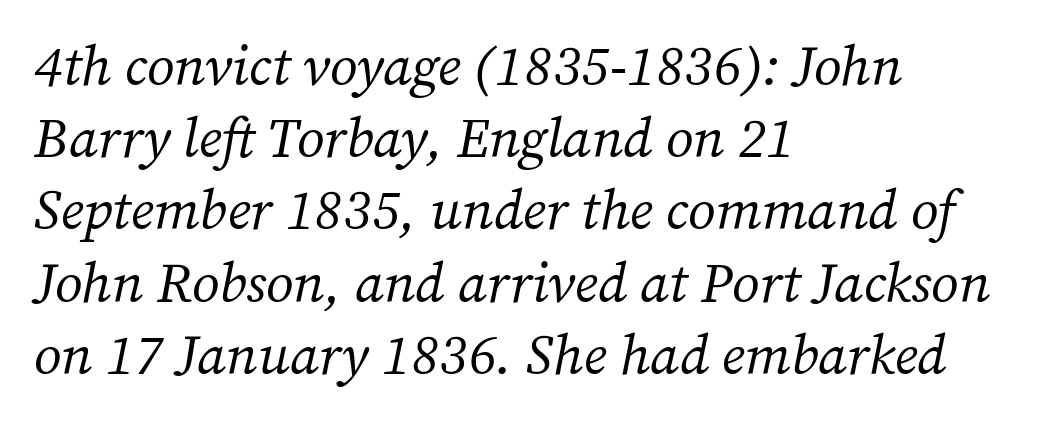
The image shows 56 px regular-weight serif type, italic (leaning right); set left-aligned, normal line spacing (1.29x), normal letter spacing, not underlined; medium stroke contrast and a medium x-height.
